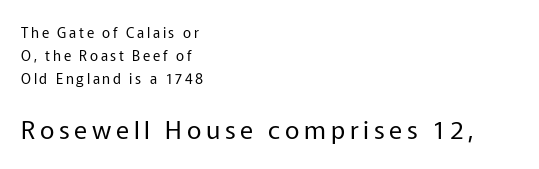
{"italic": "no", "bold": "no", "underline": "no", "align": "left", "line_spacing": "normal", "line_spacing_ratio": 1.65, "larger_block": "second", "size_ratio": 1.79, "glyph_px": 25}
